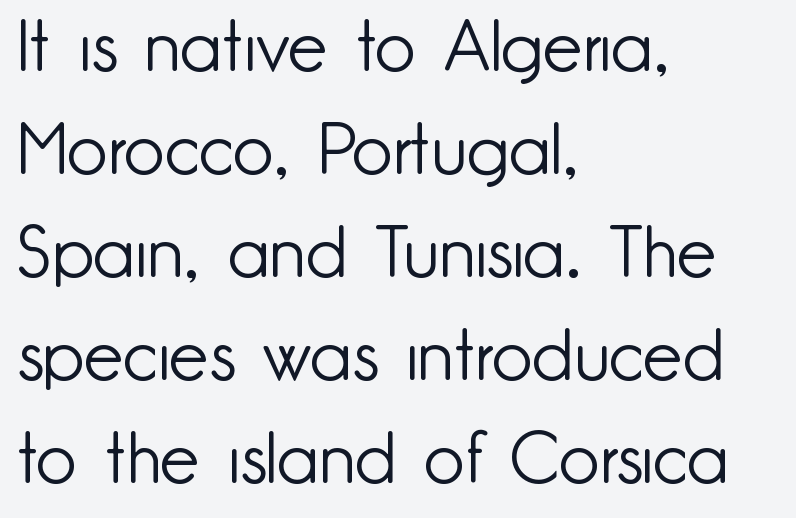
The image shows 71 px light sans-serif type, upright; set left-aligned, normal line spacing (1.45x), normal letter spacing, not underlined; low stroke contrast and a small x-height.
